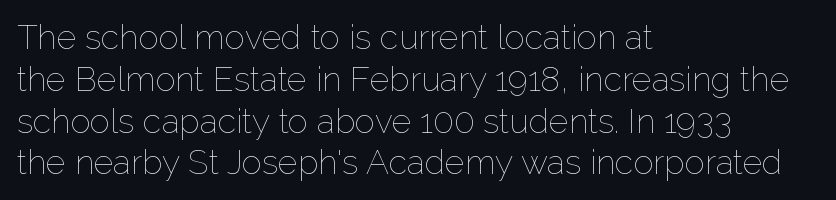
{"italic": "no", "bold": "no", "weight": "thin", "width": "normal", "stroke_contrast": "low", "x_height": "medium", "monospaced": "no", "underline": "no", "align": "left", "line_spacing_ratio": 1.23, "letter_spacing": "normal", "letter_spacing_em": 0.0, "glyph_px": 34}
